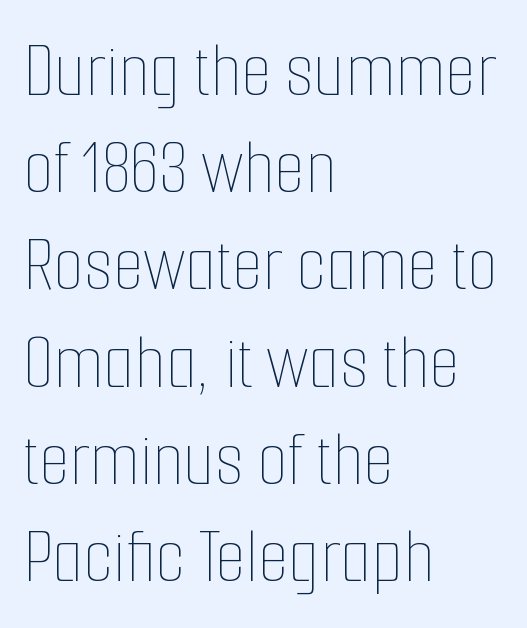
Tracking value appears to be zero — textbook default spacing. The specimen reads as upright at a glance. The gap between lines stays unmarked. The letters look calm and open, with moderate or lighter stems. These lines stack with their left ends in a neat column. Varying glyph widths throughout — classic text-font behaviour.
